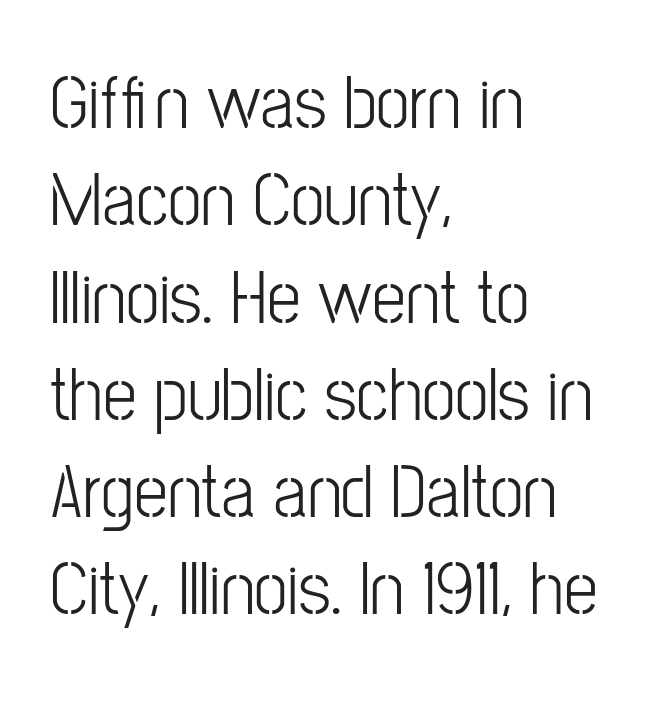
{"serif": "no", "italic": "no", "bold": "no", "weight": "light", "width": "condensed", "stroke_contrast": "low", "x_height": "medium", "monospaced": "no", "underline": "no", "align": "left", "line_spacing": "normal", "line_spacing_ratio": 1.28, "letter_spacing": "normal", "letter_spacing_em": 0.0, "glyph_px": 76}
